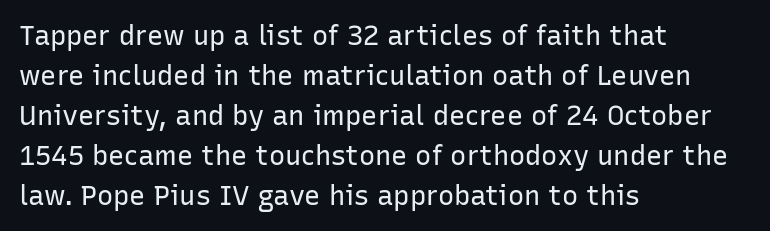
{"italic": "no", "bold": "no", "underline": "no", "align": "left", "line_spacing": "normal", "line_spacing_ratio": 1.48, "letter_spacing": "normal", "letter_spacing_em": 0.0, "glyph_px": 27}
